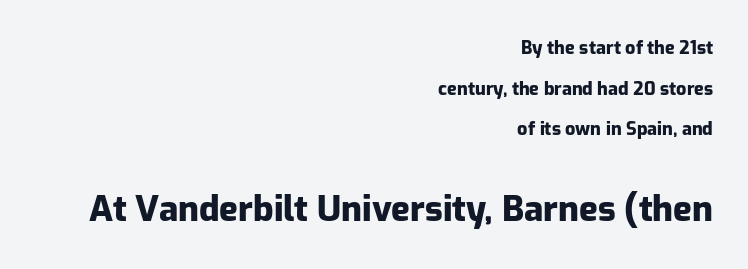
The image shows 35 px heavy sans-serif type, upright; set right-aligned, loose line spacing (2.26x), normal letter spacing, not underlined; the second (bottom) block is 1.94x larger; low stroke contrast and a medium x-height.
